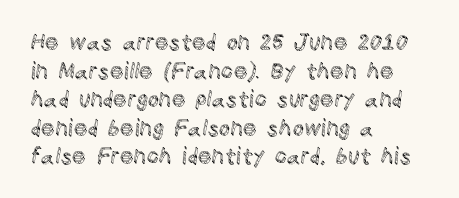
{"underline": "no", "align": "left", "line_spacing": "normal", "line_spacing_ratio": 1.3, "letter_spacing": "normal", "letter_spacing_em": 0.0, "glyph_px": 22}
